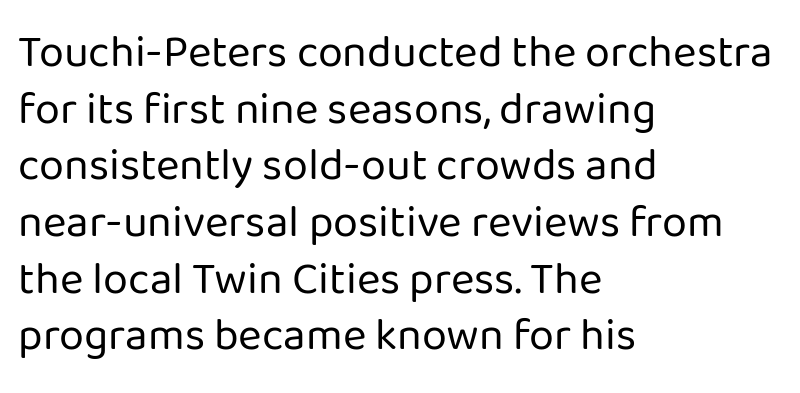
The image shows 45 px regular-weight sans-serif type, upright; set left-aligned, normal line spacing (1.26x), normal letter spacing, not underlined; low stroke contrast and a medium x-height.
